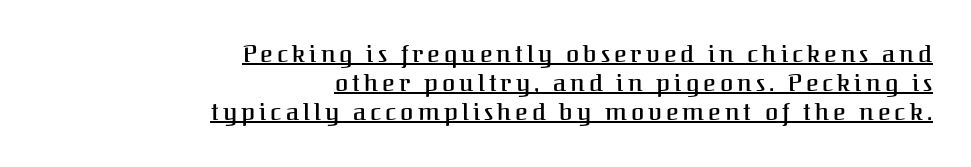
Q: Is the text italic (slanted)? A: No, it is upright.
Q: Is the text underlined? A: Yes.
Q: How is the paragraph aligned? A: Right-aligned.
